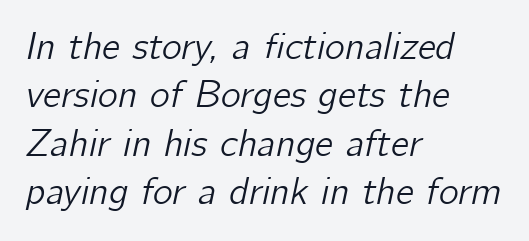
{"italic": "yes", "lean": "right", "slant_degrees": 12, "width": "normal", "stroke_contrast": "low", "x_height": "medium", "monospaced": "no", "underline": "no", "align": "left", "line_spacing": "normal", "line_spacing_ratio": 1.27, "letter_spacing": "normal", "letter_spacing_em": 0.0, "glyph_px": 38}
